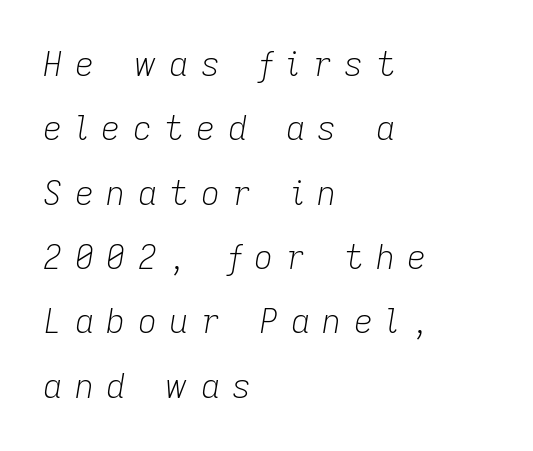
Q: Is the text bold? A: No.
Q: Is the text italic (slanted)? A: Yes, it leans right by about 9 degrees.
Q: Is the text underlined? A: No.
Q: How is the paragraph aligned? A: Left-aligned.
Q: Is the spacing between letters normal or unusually wide? A: Unusually wide.
Q: Is the spacing between lines tight, normal or loose? A: Loose.
Q: Width (condensed, normal, or wide)? A: Normal.
Q: Stroke contrast? A: Low.
Q: x-height? A: Medium.
Q: Monospaced? A: No.
